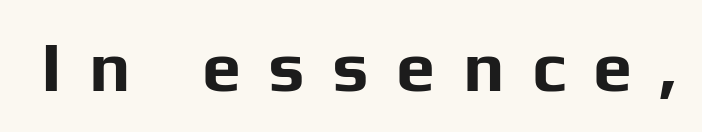
{"serif": "no", "italic": "no", "bold": "yes", "weight": "bold", "width": "normal", "stroke_contrast": "low", "x_height": "medium", "monospaced": "no", "underline": "no", "letter_spacing": "wide", "letter_spacing_em": 0.39, "glyph_px": 70}
